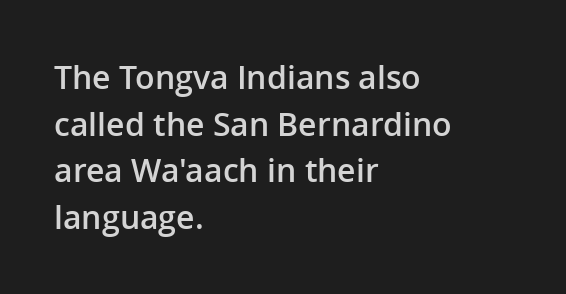
Just letters on the line, the space beneath them empty. The leading is moderate, giving the passage an even texture. These lines were composed using upright roman letters. The lines in this sample share a left origin and differ only in where they stop. Here the designer chose a conventional face with non-uniform glyph widths.
